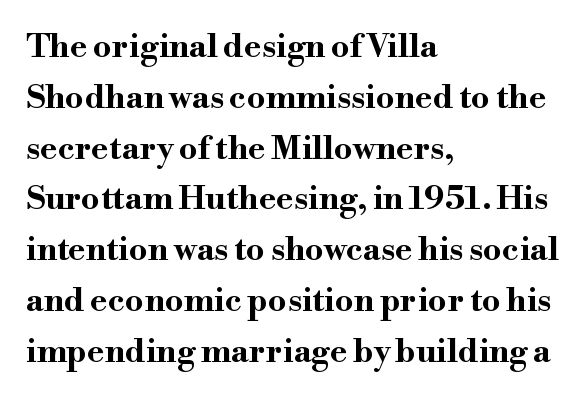
The image shows 33 px bold, wide serif type, upright; set left-aligned, normal line spacing (1.54x), normal letter spacing, not underlined; high stroke contrast and a small x-height.
